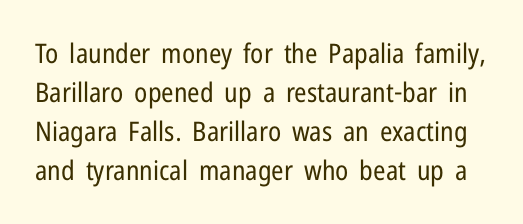
Q: Is the text bold? A: No.
Q: Is the text italic (slanted)? A: No, it is upright.
Q: Is the text underlined? A: No.
Q: Is the spacing between letters normal or unusually wide? A: Normal.
Q: Is the spacing between lines tight, normal or loose? A: Normal.
